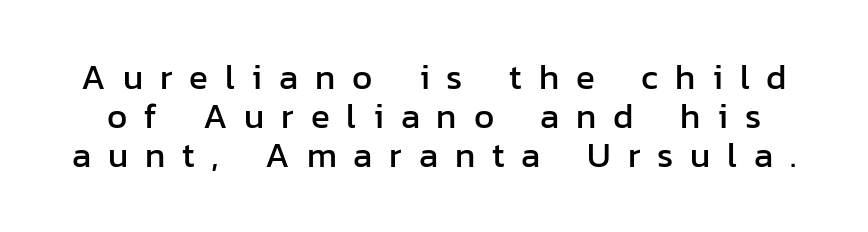
The image shows 35 px sans-serif type, upright; set tight line spacing (1.12x), unusually wide letter spacing (+0.48 em), not underlined; low stroke contrast and a medium x-height.
